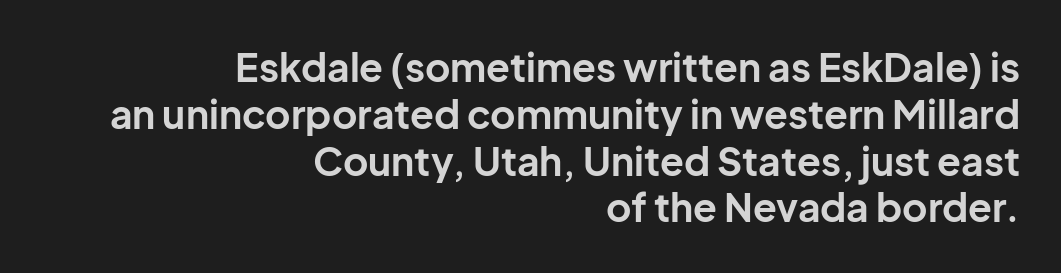
The image shows 39 px bold sans-serif type, upright; set right-aligned, line spacing 1.2x, normal letter spacing, not underlined; low stroke contrast and a medium x-height.
